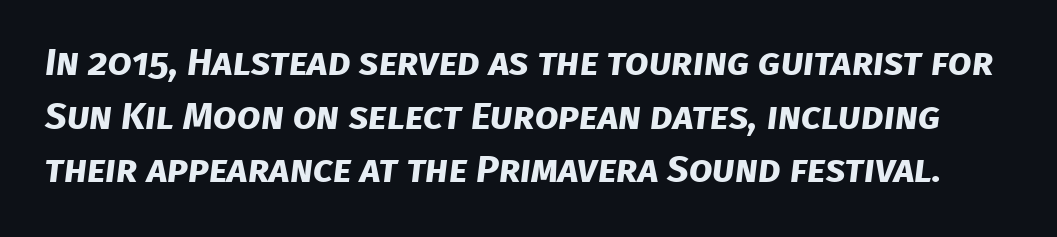
The image shows 38 px bold sans-serif type; set normal line spacing (1.41x), normal letter spacing, not underlined; low stroke contrast and a large x-height.
